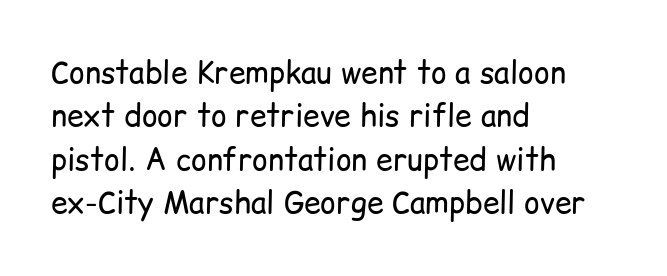
The image shows 30 px regular-weight sans-serif type, upright; set left-aligned, normal line spacing (1.45x), normal letter spacing, not underlined; low stroke contrast and a medium x-height.
